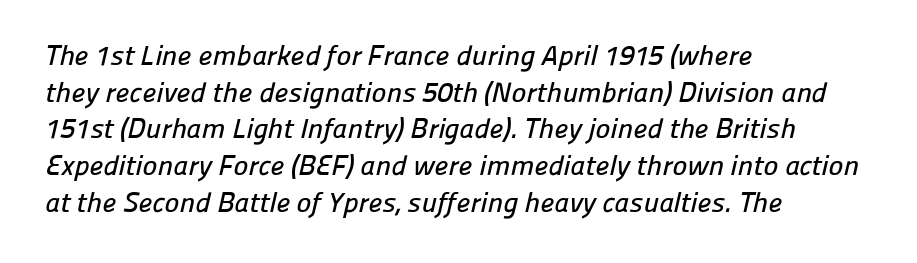
A classic flush-left, rag-right setting is used for this passage. Words float on clear page, feet unadorned. Typographically, this falls in the sans-serif category. The block of text has a typical density, with ordinary space between rows.
